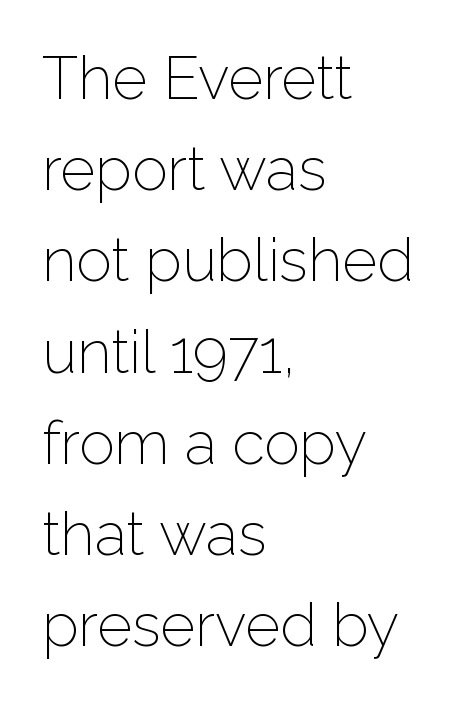
{"serif": "no", "italic": "no", "bold": "no", "weight": "light", "width": "normal", "stroke_contrast": "low", "x_height": "medium", "monospaced": "no", "underline": "no", "align": "left", "line_spacing": "normal", "line_spacing_ratio": 1.52, "letter_spacing": "normal", "letter_spacing_em": 0.0, "glyph_px": 60}
